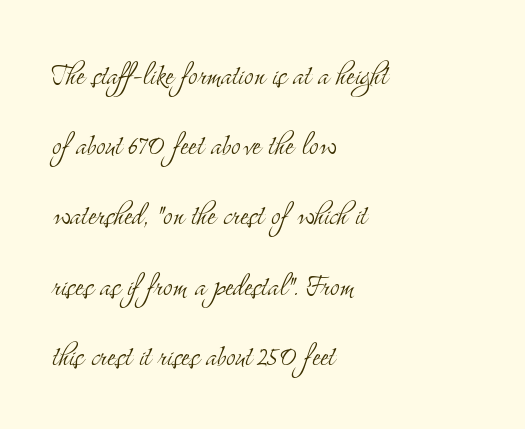
The image shows 36 px light, condensed serif type; set left-aligned, loose line spacing (1.95x), normal letter spacing, not underlined; medium stroke contrast and a small x-height.
